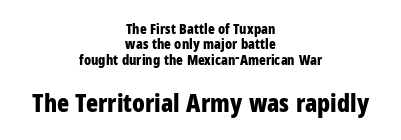
Q: Is the text bold? A: Yes.
Q: Is the text italic (slanted)? A: No, it is upright.
Q: Is the text underlined? A: No.
Q: How is the paragraph aligned? A: Centered.
Q: Is the spacing between letters normal or unusually wide? A: Normal.
Q: Is the spacing between lines tight, normal or loose? A: Tight.
Q: Which block of text is set in a larger size, the first (top) or the second (bottom)? A: The second (bottom) one.
